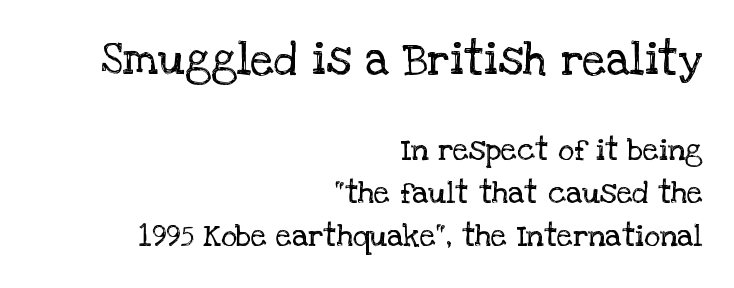
The rendering keeps characters at their native spacing. The typesetter chose a ragged-left arrangement here. Each row of text sits above clean, open space. In terms of posture, this sample is upright. One glance says typical: line gaps are just what's usual. Letterform terminals end in serifs throughout the passage.
